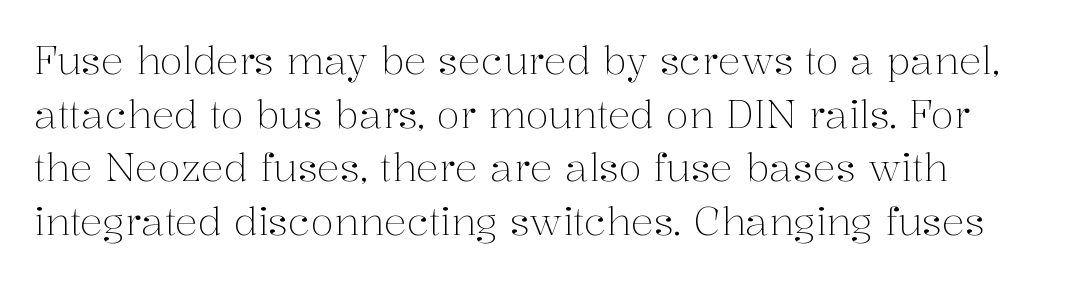
The image shows 38 px light serif type, upright; set normal line spacing (1.41x), normal letter spacing, not underlined; medium stroke contrast and a medium x-height.
